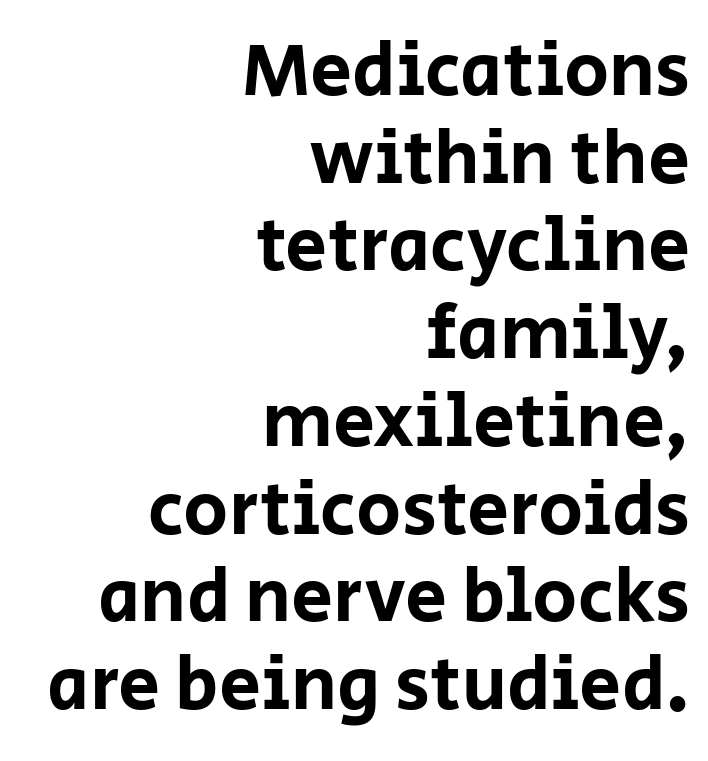
The passage is arranged like a letterhead date or caption credit — flush right. The face used here is rendered with its standard letterfit. You could not count columns in this text — the font is proportionally spaced. The string is rendered with underlining switched off.
